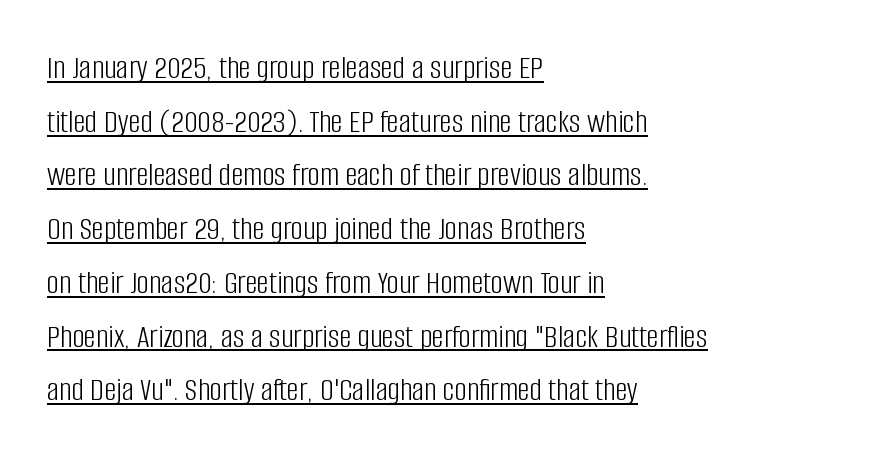
Is this a sans? Yes — the strokes have no serifs. Glance below the letters and you will spot a drawn line. A light-to-regular cut is what we see here. Short and long lines alike share a common starting point at left. Vertical strokes here are truly vertical.
